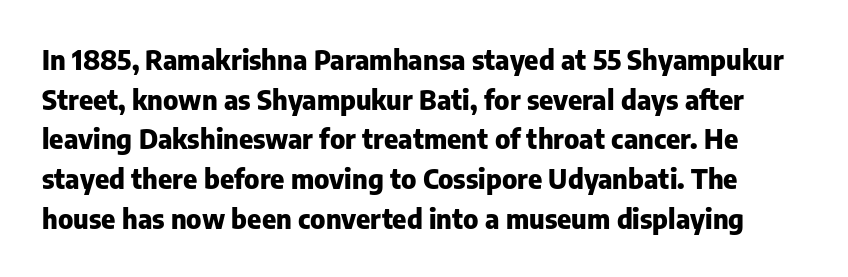
{"italic": "no", "bold": "yes", "underline": "no", "line_spacing": "normal", "line_spacing_ratio": 1.47, "letter_spacing": "normal", "letter_spacing_em": 0.0, "glyph_px": 27}
